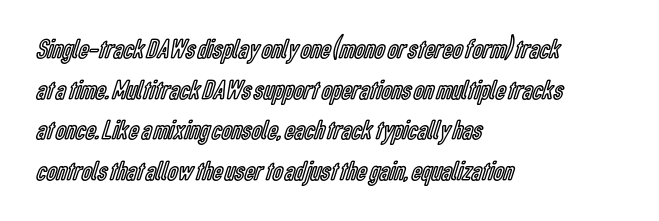
Q: Is the text italic (slanted)? A: Yes.
Q: Is the text underlined? A: No.
Q: How is the paragraph aligned? A: Left-aligned.
Q: Is the spacing between letters normal or unusually wide? A: Normal.
Q: Is the spacing between lines tight, normal or loose? A: Normal.
Q: Width (condensed, normal, or wide)? A: Condensed.
Q: x-height? A: Medium.
Q: Monospaced? A: No.
